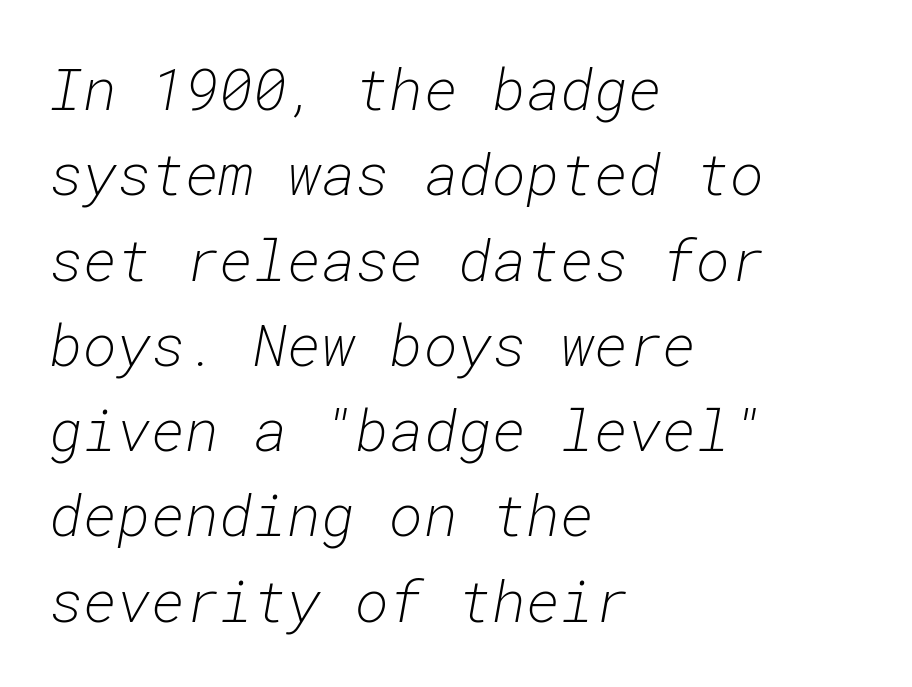
Q: Is the text bold? A: No.
Q: Is the text italic (slanted)? A: Yes, it leans right by about 10 degrees.
Q: Is the text underlined? A: No.
Q: How is the paragraph aligned? A: Left-aligned.
Q: Is the spacing between letters normal or unusually wide? A: Normal.
Q: Is the spacing between lines tight, normal or loose? A: Normal.
Q: Width (condensed, normal, or wide)? A: Normal.
Q: Stroke contrast? A: Low.
Q: x-height? A: Medium.
Q: Monospaced? A: Yes.
